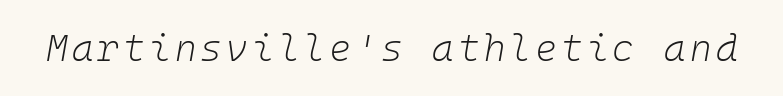
This sample has the even, mechanical cadence of fixed-width lettering. These glyphs show unthickened strokes, regular width or finer. The whole block is typeset with a tilt. The gap between lines stays unmarked.
